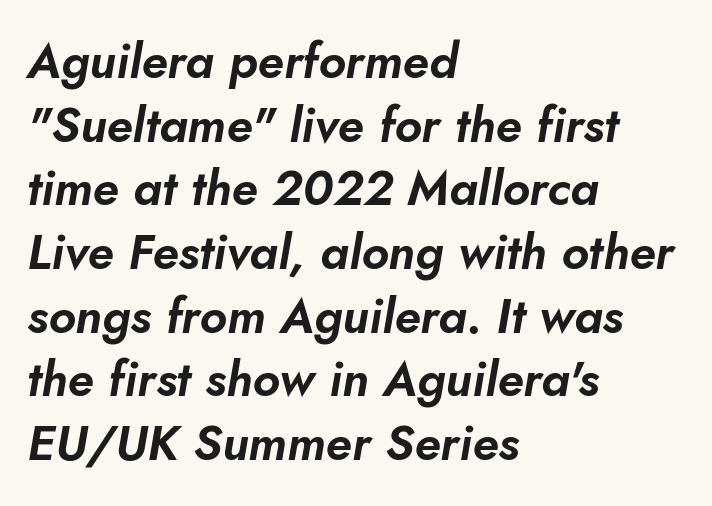
The image shows 49 px text type, italic (leaning right); set left-aligned, normal line spacing (1.3x), normal letter spacing, not underlined; low stroke contrast and a small x-height.
